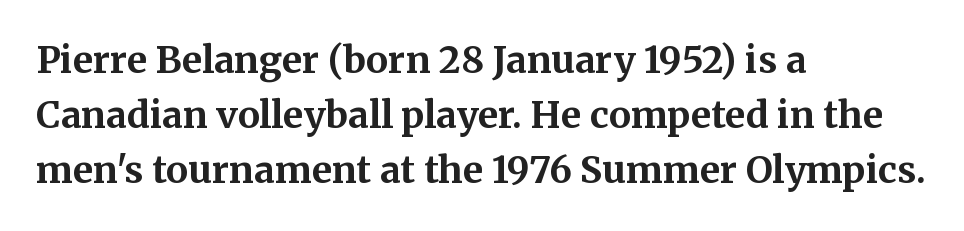
{"serif": "yes", "italic": "no", "bold": "yes", "weight": "bold", "width": "normal", "stroke_contrast": "medium", "x_height": "medium", "monospaced": "no", "underline": "no", "align": "left", "line_spacing": "normal", "line_spacing_ratio": 1.49, "letter_spacing": "normal", "letter_spacing_em": 0.0, "glyph_px": 37}
